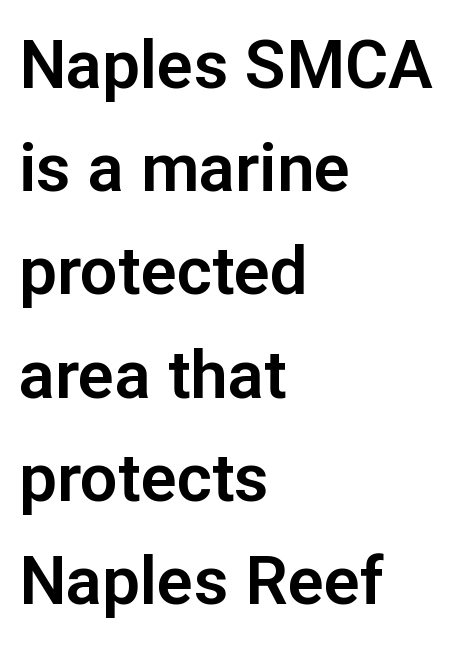
Whoever set this chose a conventional vertical rhythm. Look at the tracking — it's just the regular setting, nothing added. You could not count columns in this text — the font is proportionally spaced. Horizontally, the lines are justified to the leading edge only.
